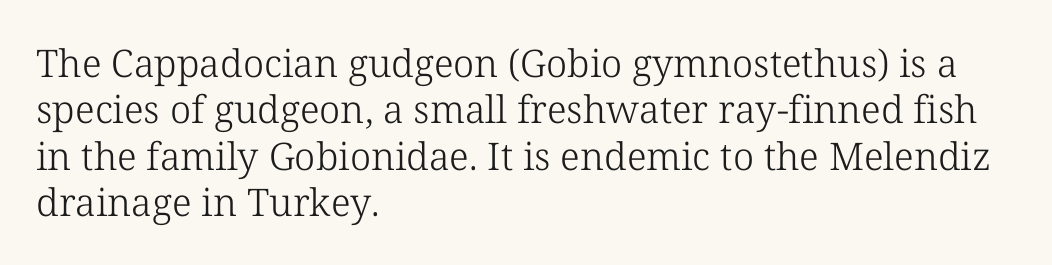
The characters are drawn with everyday or finer stroke widths. Unmarked baselines from the first word to the last. I'd call this a serif setting — the letters wear small feet. Reading down the block, your eye returns to a fixed left position each line. The face used here is proportionally spaced, like ordinary book or web type. What stands out about the letter spacing? Nothing — it is the standard amount.
